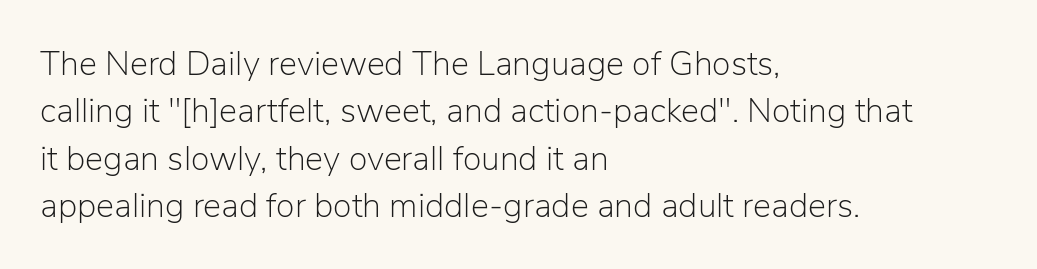
Is there much room between lines? A standard amount, neither cramped nor airy. Is the block centered? No — it sits flush against the left margin. The tracking reads as untouched default to a designer's eye. The type family on display is of the sans-serif kind. This is the regular roman posture of the typeface.
